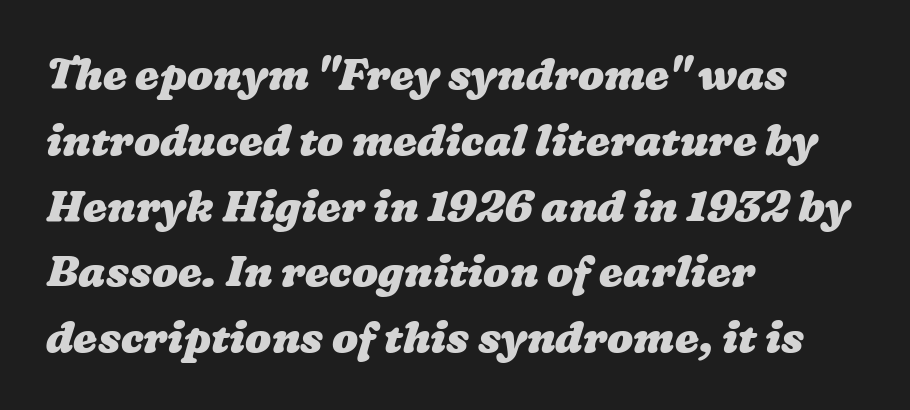
In terms of letterspacing, this is plain default setting. Baseline-to-baseline distance is the conventional proportion of letter height. Lines of text with bare space underneath. The passage is arranged the way most books set body copy — flush left. These lines are rendered in a variable-pitch font. Students, this is bold: see how much ink each stroke carries.
